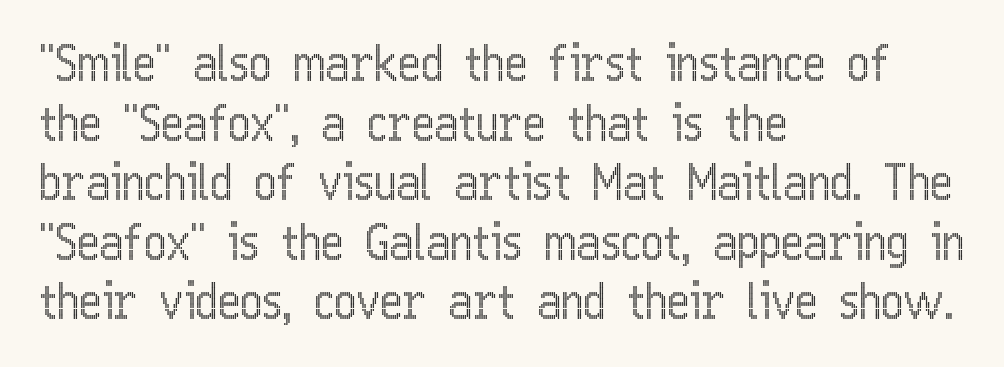
Q: Is the text italic (slanted)? A: No, it is upright.
Q: Is the text underlined? A: No.
Q: How is the paragraph aligned? A: Left-aligned.
Q: Is the spacing between letters normal or unusually wide? A: Normal.
Q: Width (condensed, normal, or wide)? A: Condensed.
Q: x-height? A: Medium.
Q: Monospaced? A: No.
